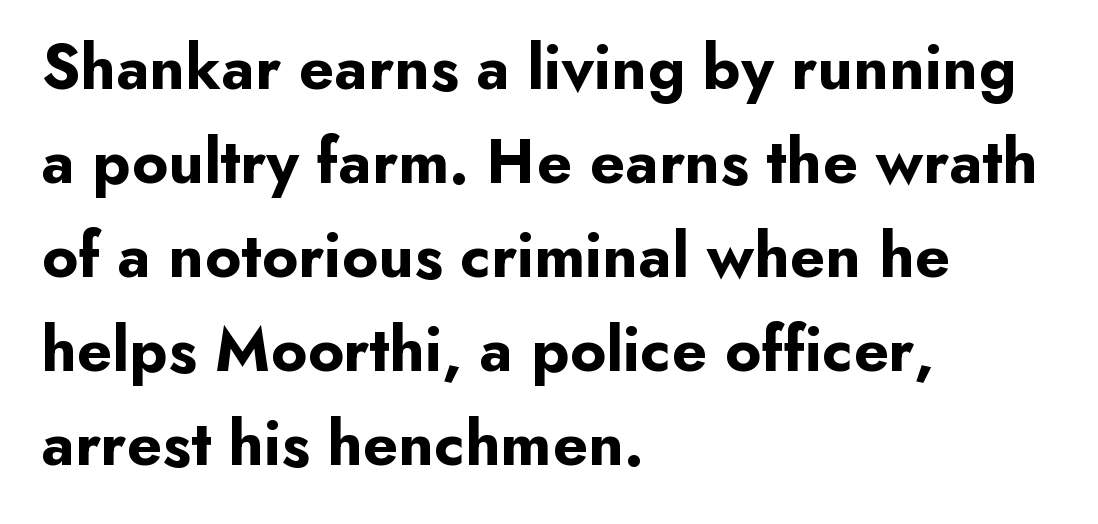
The image shows 64 px bold sans-serif type, upright; set left-aligned, normal line spacing (1.47x), normal letter spacing, not underlined; low stroke contrast and a small x-height.
